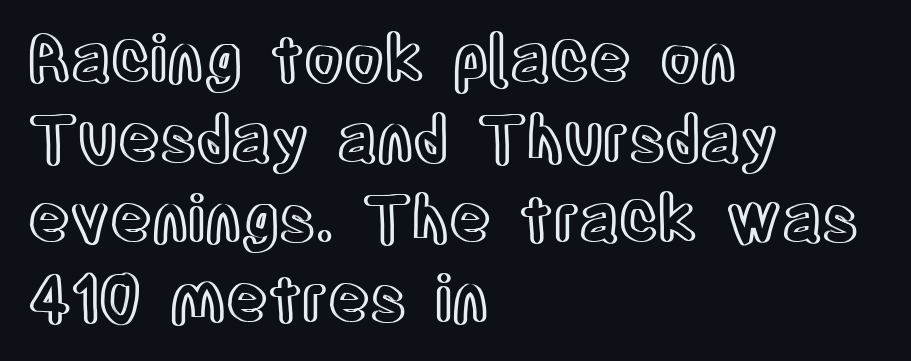
{"italic": "no", "width": "condensed", "x_height": "large", "monospaced": "no", "underline": "no", "align": "left", "line_spacing": "normal", "line_spacing_ratio": 1.25, "letter_spacing": "normal", "letter_spacing_em": 0.0, "glyph_px": 64}
